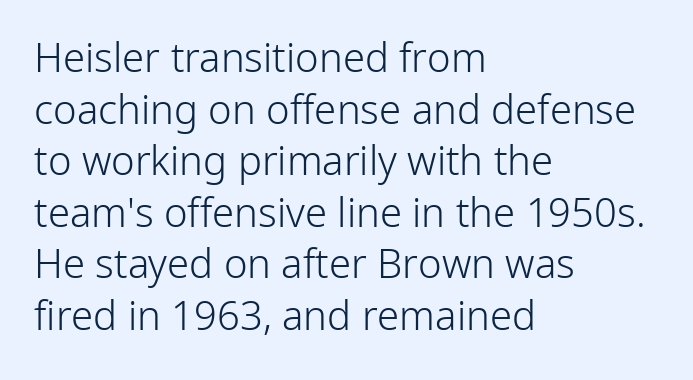
{"serif": "no", "italic": "no", "bold": "no", "weight": "light", "width": "normal", "stroke_contrast": "low", "x_height": "medium", "monospaced": "no", "underline": "no", "align": "left", "line_spacing": "normal", "line_spacing_ratio": 1.29, "letter_spacing": "normal", "letter_spacing_em": 0.0, "glyph_px": 40}
